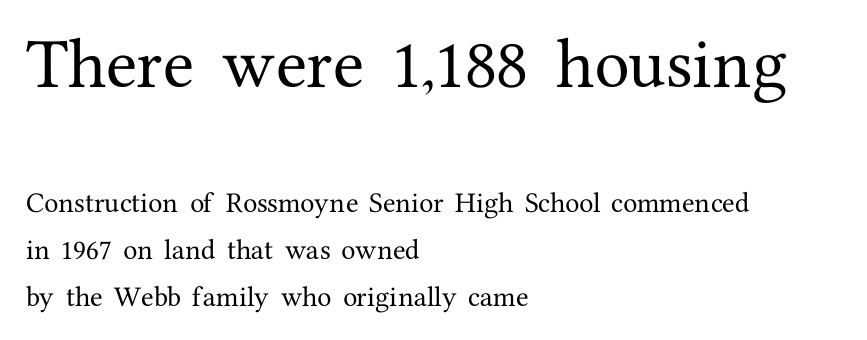
{"serif": "yes", "italic": "no", "width": "normal", "stroke_contrast": "medium", "x_height": "medium", "monospaced": "no", "underline": "no", "align": "left", "line_spacing": "loose", "line_spacing_ratio": 2.03, "letter_spacing": "normal", "letter_spacing_em": 0.0, "larger_block": "first", "size_ratio": 2.48, "glyph_px": 57}
